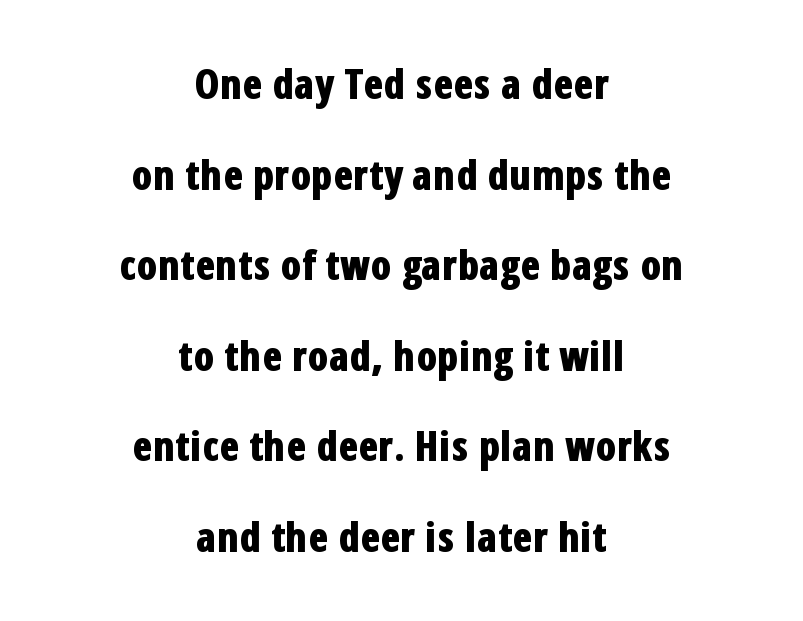
{"serif": "no", "italic": "no", "bold": "yes", "weight": "bold", "width": "condensed", "stroke_contrast": "low", "x_height": "medium", "monospaced": "no", "underline": "no", "align": "center", "line_spacing": "loose", "line_spacing_ratio": 2.21, "letter_spacing": "normal", "letter_spacing_em": 0.0, "glyph_px": 41}
